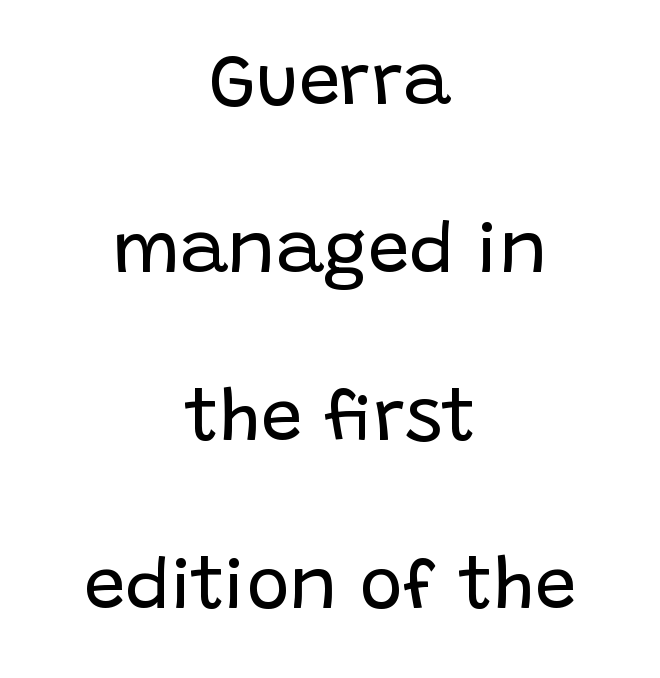
Q: Is the text bold? A: No.
Q: Is the text italic (slanted)? A: No, it is upright.
Q: Is the typeface a serif or a sans-serif typeface? A: Sans-serif.
Q: Is the text underlined? A: No.
Q: How is the paragraph aligned? A: Centered.
Q: Is the spacing between letters normal or unusually wide? A: Normal.
Q: Is the spacing between lines tight, normal or loose? A: Loose.
Q: Width (condensed, normal, or wide)? A: Normal.
Q: Stroke contrast? A: Low.
Q: x-height? A: Large.
Q: Monospaced? A: No.
